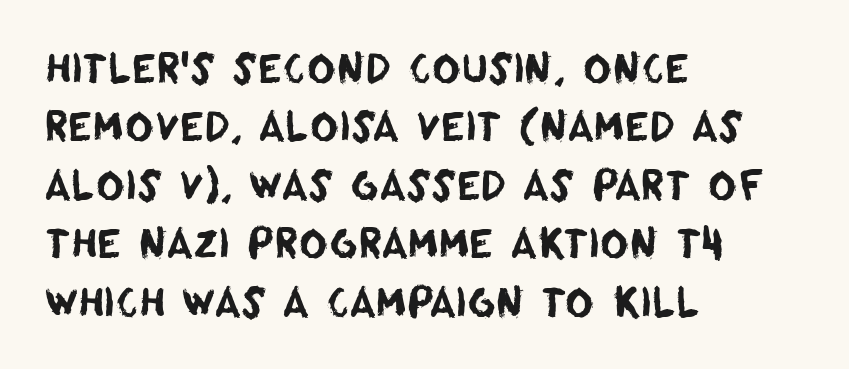
Q: Is the typeface a serif or a sans-serif typeface? A: Sans-serif.
Q: Is the text underlined? A: No.
Q: How is the paragraph aligned? A: Left-aligned.
Q: Is the spacing between letters normal or unusually wide? A: Normal.
Q: Is the spacing between lines tight, normal or loose? A: Normal.
Q: Width (condensed, normal, or wide)? A: Normal.
Q: Stroke contrast? A: Low.
Q: x-height? A: Large.
Q: Monospaced? A: No.
